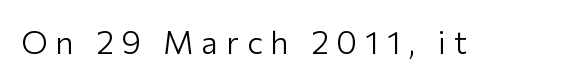
Q: Is the text bold? A: No.
Q: Is the text italic (slanted)? A: No, it is upright.
Q: Is the typeface a serif or a sans-serif typeface? A: Sans-serif.
Q: Is the text underlined? A: No.
Q: Is the spacing between letters normal or unusually wide? A: Unusually wide.
Q: Width (condensed, normal, or wide)? A: Normal.
Q: Stroke contrast? A: Low.
Q: x-height? A: Medium.
Q: Monospaced? A: No.
